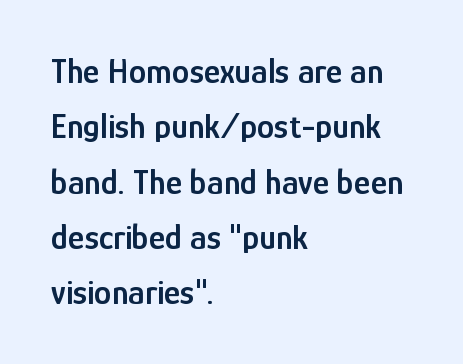
Q: Is the text bold? A: Semi-bold.
Q: Is the text italic (slanted)? A: No, it is upright.
Q: Is the typeface a serif or a sans-serif typeface? A: Sans-serif.
Q: Is the text underlined? A: No.
Q: How is the paragraph aligned? A: Left-aligned.
Q: Is the spacing between letters normal or unusually wide? A: Normal.
Q: Is the spacing between lines tight, normal or loose? A: Normal.
Q: Width (condensed, normal, or wide)? A: Condensed.
Q: Stroke contrast? A: Low.
Q: x-height? A: Medium.
Q: Monospaced? A: No.
